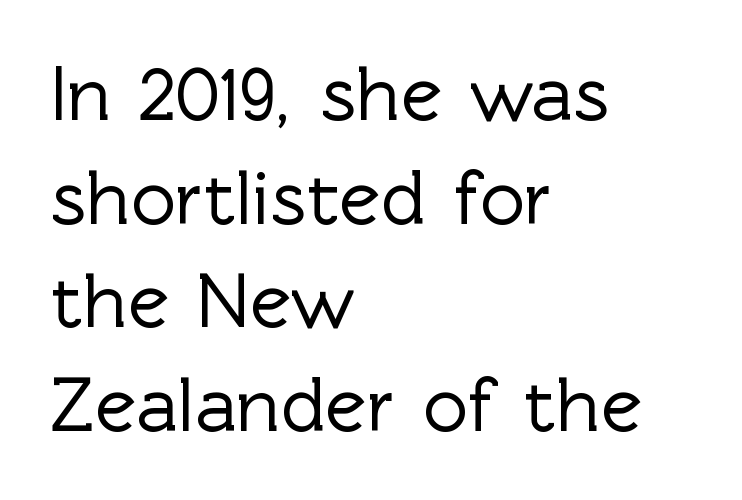
Q: Is the text italic (slanted)? A: No, it is upright.
Q: Is the typeface a serif or a sans-serif typeface? A: Sans-serif.
Q: Is the text underlined? A: No.
Q: How is the paragraph aligned? A: Left-aligned.
Q: Is the spacing between letters normal or unusually wide? A: Normal.
Q: Is the spacing between lines tight, normal or loose? A: Normal.
Q: Width (condensed, normal, or wide)? A: Normal.
Q: x-height? A: Medium.
Q: Monospaced? A: No.
